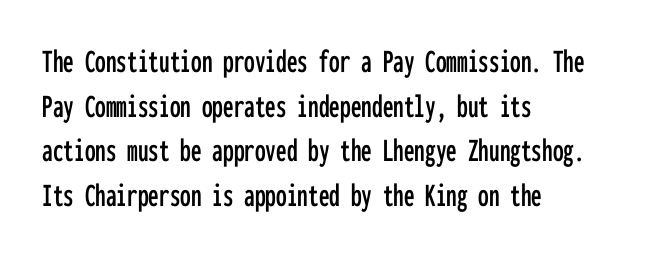
Q: Is the text italic (slanted)? A: No, it is upright.
Q: Is the typeface a serif or a sans-serif typeface? A: Sans-serif.
Q: Is the text underlined? A: No.
Q: How is the paragraph aligned? A: Left-aligned.
Q: Is the spacing between letters normal or unusually wide? A: Normal.
Q: Is the spacing between lines tight, normal or loose? A: Normal.
Q: Width (condensed, normal, or wide)? A: Condensed.
Q: Stroke contrast? A: Low.
Q: x-height? A: Medium.
Q: Monospaced? A: Yes.
